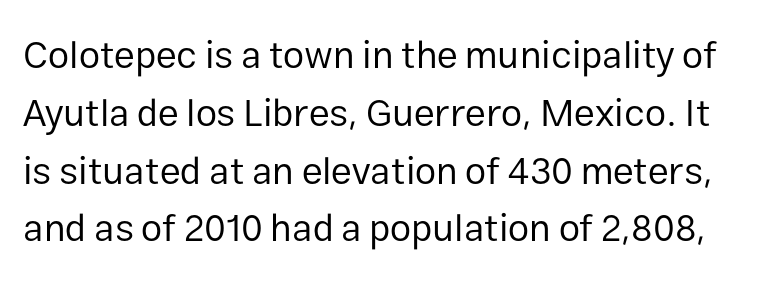
Evenly set lines give the paragraph a standard silhouette. The axis of the letterforms is exactly vertical. Bare-footed words on every line. No chunkiness to these letters — they're not bold. Letterform terminals end flat and unadorned throughout the passage. The horizontal fit of the characters is conventional and even.
